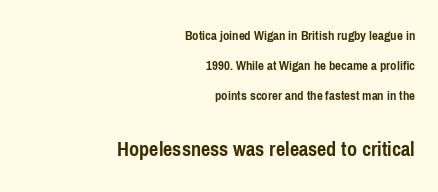
Caption: upper text group reduced, lower text group enlarged. The gaps between neighbouring characters are ordinary and unremarkable. The glyphs are unaccompanied by any horizontal stroke below them. Each new line begins a long way beneath the previous one. The lines are quadded right. A typesetter would mark this as roman, not italic.
